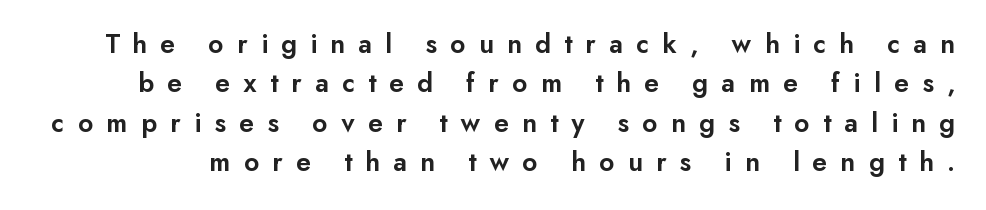
Caption: expanded tracking, letters set apart. A clean baseline with only descenders dipping below it. Look at the stroke-to-counter ratio: somewhat heavy, a semibold. Reading down the column, the eye jumps a familiar distance to each next line. The characters display no serif detailing; their extremities are plain. Note the varied advance widths — an 'i' is clearly narrower than an 'm'.
